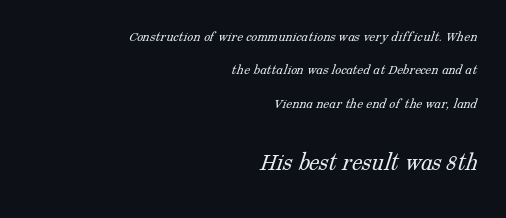
Character size in the trailing block exceeds that of the leading block. Does extra space separate the letters? No, they use regular spacing. One-word summary of the alignment: right. A bare baseline throughout the passage. No heavy texture on the line: the type isn't bold.
